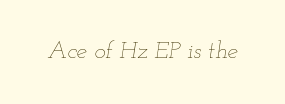
{"italic": "yes", "lean": "right", "slant_degrees": 12, "bold": "no", "underline": "no", "letter_spacing": "normal", "letter_spacing_em": 0.0, "glyph_px": 24}
